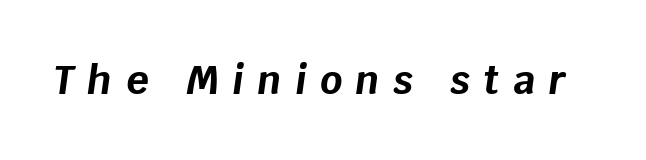
The image shows 39 px bold type, italic (leaning right); set unusually wide letter spacing (+0.35 em), not underlined; low stroke contrast and a large x-height.
